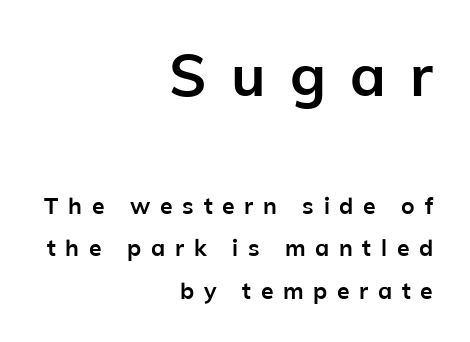
The image shows 58 px semibold sans-serif type, upright; set right-aligned, line spacing 1.84x, unusually wide letter spacing (+0.42 em), not underlined; the first (top) block is 2.52x larger; low stroke contrast and a medium x-height.
